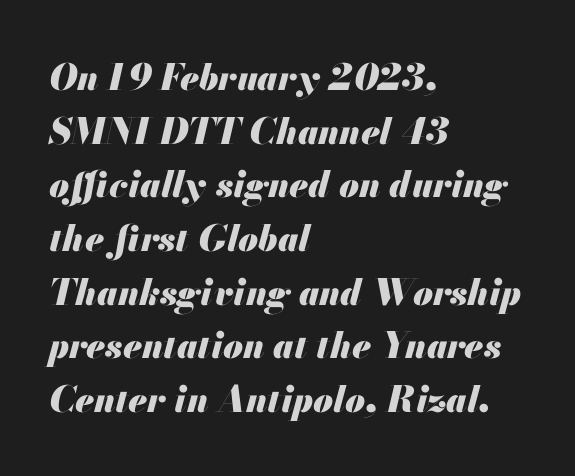
{"italic": "yes", "lean": "right", "slant_degrees": 13, "bold": "yes", "weight": "heavy", "width": "normal", "stroke_contrast": "medium", "x_height": "small", "monospaced": "no", "underline": "no", "align": "left", "line_spacing": "normal", "line_spacing_ratio": 1.49, "letter_spacing": "normal", "letter_spacing_em": 0.0, "glyph_px": 36}
